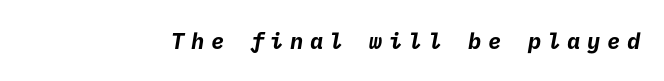
The image shows 22 px bold type; set unusually wide letter spacing (+0.3 em), not underlined.
